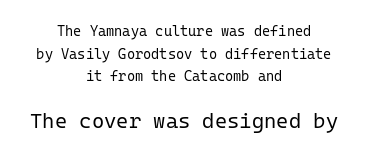
Q: Is the text bold? A: No.
Q: Is the text italic (slanted)? A: No, it is upright.
Q: Is the text underlined? A: No.
Q: How is the paragraph aligned? A: Centered.
Q: Is the spacing between letters normal or unusually wide? A: Normal.
Q: Is the spacing between lines tight, normal or loose? A: Normal.
Q: Which block of text is set in a larger size, the first (top) or the second (bottom)? A: The second (bottom) one.
